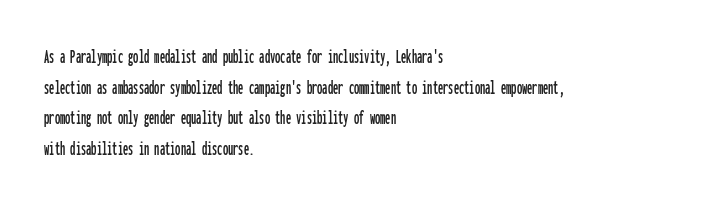
Q: Is the text italic (slanted)? A: No, it is upright.
Q: Is the text underlined? A: No.
Q: How is the paragraph aligned? A: Left-aligned.
Q: Is the spacing between letters normal or unusually wide? A: Normal.
Q: Is the spacing between lines tight, normal or loose? A: Normal.
